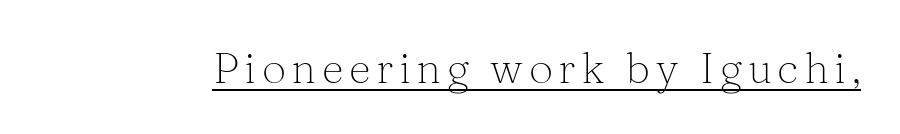
The image shows 43 px light serif type, upright; set underlined; medium stroke contrast and a medium x-height.
